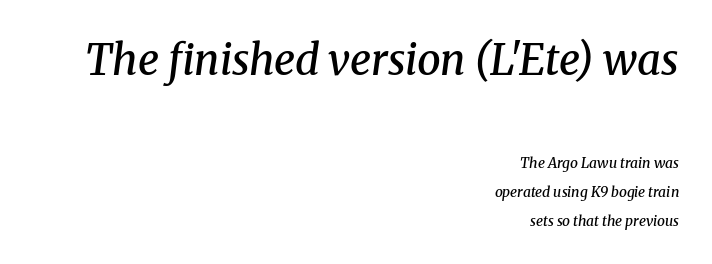
{"serif": "yes", "italic": "yes", "lean": "right", "slant_degrees": 8, "bold": "semi", "weight": "semibold", "width": "normal", "stroke_contrast": "medium", "x_height": "medium", "monospaced": "no", "underline": "no", "align": "right", "line_spacing": "loose", "line_spacing_ratio": 2.08, "letter_spacing": "normal", "letter_spacing_em": 0.0, "larger_block": "first", "size_ratio": 3.0, "glyph_px": 42}
